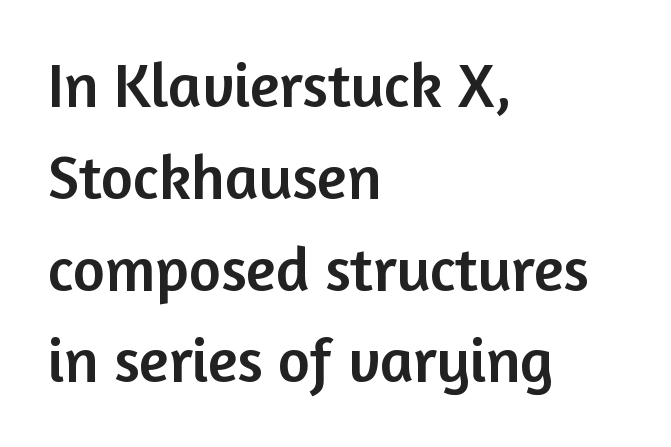
The image shows 62 px sans-serif type, upright; set left-aligned, normal line spacing (1.48x), normal letter spacing, not underlined; low stroke contrast and a medium x-height.
